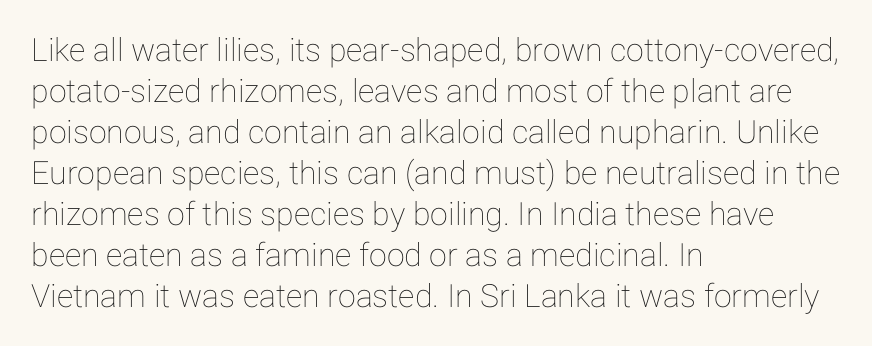
The image shows 32 px text type, upright; set left-aligned, normal line spacing (1.28x), normal letter spacing, not underlined; low stroke contrast and a medium x-height.
